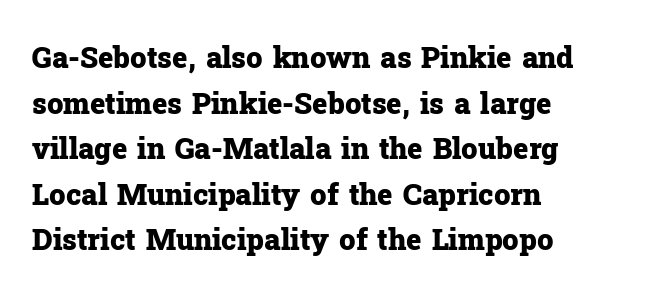
{"serif": "yes", "italic": "no", "bold": "yes", "weight": "heavy", "width": "normal", "stroke_contrast": "low", "x_height": "medium", "monospaced": "no", "underline": "no", "align": "left", "line_spacing": "normal", "line_spacing_ratio": 1.57, "letter_spacing": "normal", "letter_spacing_em": 0.0, "glyph_px": 29}
